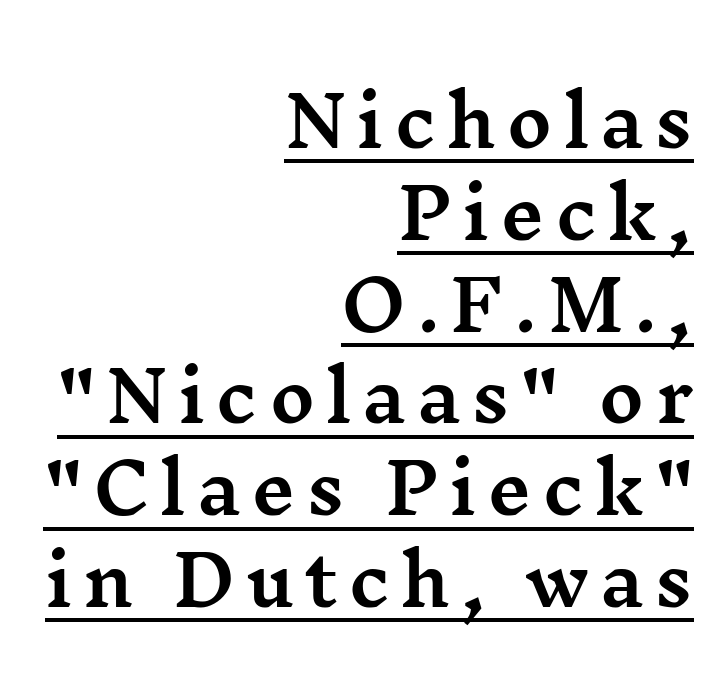
Q: Is the text italic (slanted)? A: No, it is upright.
Q: Is the typeface a serif or a sans-serif typeface? A: Serif.
Q: Is the text underlined? A: Yes.
Q: How is the paragraph aligned? A: Right-aligned.
Q: Is the spacing between lines tight, normal or loose? A: Normal.
Q: Width (condensed, normal, or wide)? A: Wide.
Q: Stroke contrast? A: Medium.
Q: x-height? A: Medium.
Q: Monospaced? A: No.
